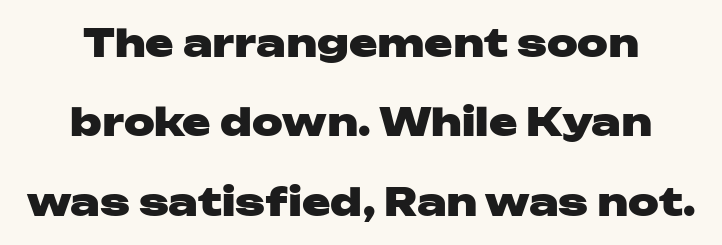
Letters rest on an invisible, unmarked baseline. Chunky letters — that's bold for sure. Characters remain perfectly vertical along every line. The designer dialed line spacing up above the default. Compared with typical body copy, the letter spacing here is the same.
